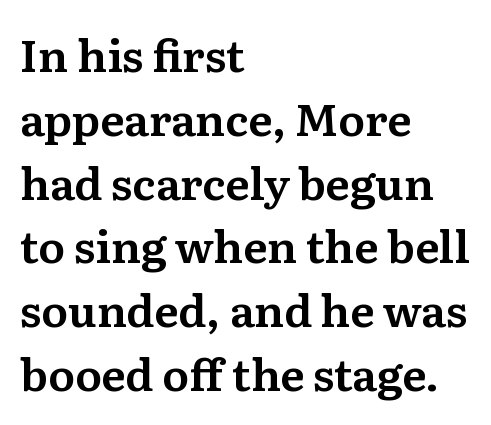
The rendering anchors every line to the left-hand side. The font family rendered here belongs to the serif group. A typesetter would call this leading conventional body-copy spacing. Notice how the stems are strictly vertical — no italics here. The rendering uses natural spacing where letterforms have individual widths.
